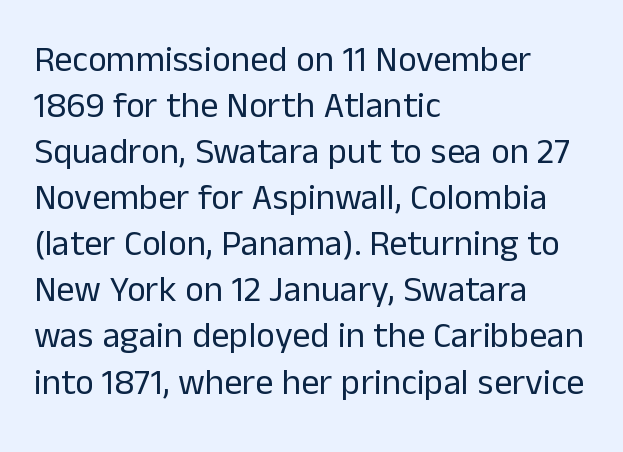
Q: Is the text bold? A: No.
Q: Is the text italic (slanted)? A: No, it is upright.
Q: Is the typeface a serif or a sans-serif typeface? A: Sans-serif.
Q: Is the text underlined? A: No.
Q: How is the paragraph aligned? A: Left-aligned.
Q: Is the spacing between letters normal or unusually wide? A: Normal.
Q: Is the spacing between lines tight, normal or loose? A: Normal.
Q: Width (condensed, normal, or wide)? A: Normal.
Q: Stroke contrast? A: Low.
Q: x-height? A: Medium.
Q: Monospaced? A: No.
